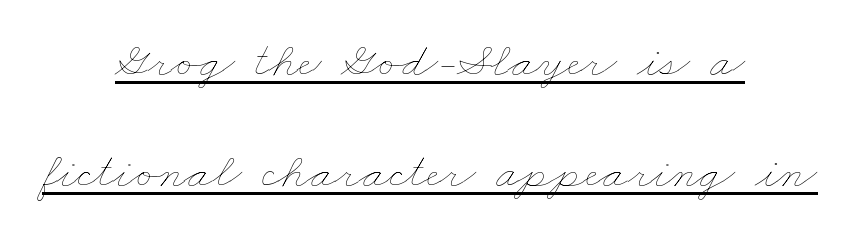
The image shows 50 px thin, wide type; set centered, loose line spacing (2.22x), normal letter spacing, underlined; low stroke contrast and a small x-height.
